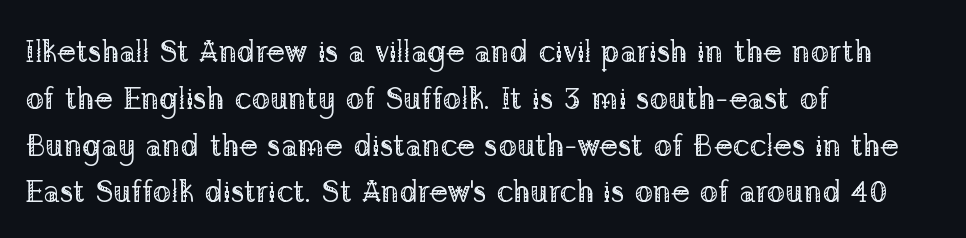
Q: Is the text bold? A: No.
Q: Is the text italic (slanted)? A: No, it is upright.
Q: Is the typeface a serif or a sans-serif typeface? A: Serif.
Q: Is the text underlined? A: No.
Q: How is the paragraph aligned? A: Left-aligned.
Q: Is the spacing between letters normal or unusually wide? A: Normal.
Q: Is the spacing between lines tight, normal or loose? A: Normal.
Q: Width (condensed, normal, or wide)? A: Normal.
Q: Stroke contrast? A: Low.
Q: x-height? A: Medium.
Q: Monospaced? A: No.
